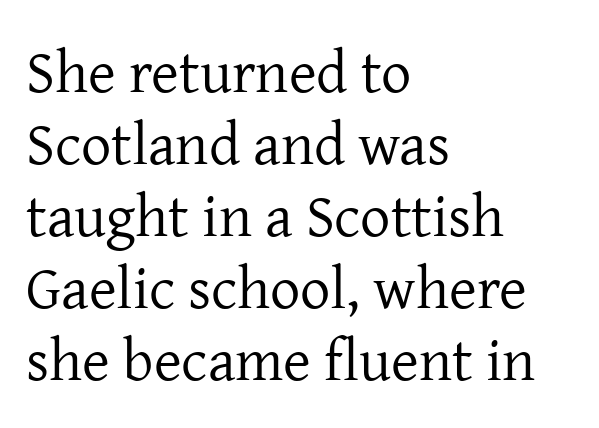
The image shows 60 px regular-weight serif type, upright; set left-aligned, line spacing 1.2x, normal letter spacing, not underlined; low stroke contrast and a medium x-height.
